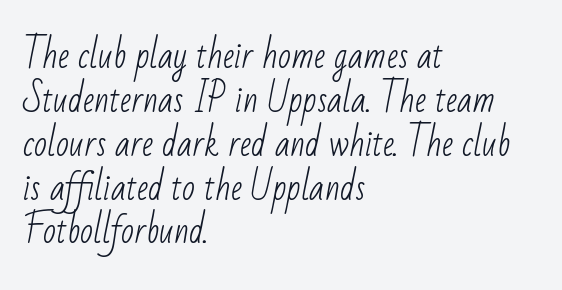
A typesetter would label this face a sans. Rule under the text: the space is simply empty. Is the block centered? No — it sits flush against the left margin. Each word holds together tightly as a unit, with standard inter-letter gaps.
